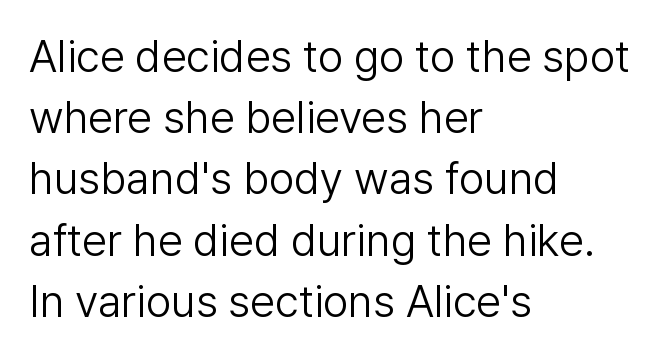
Q: Is the text bold? A: No.
Q: Is the text italic (slanted)? A: No, it is upright.
Q: Is the typeface a serif or a sans-serif typeface? A: Sans-serif.
Q: Is the text underlined? A: No.
Q: How is the paragraph aligned? A: Left-aligned.
Q: Is the spacing between letters normal or unusually wide? A: Normal.
Q: Is the spacing between lines tight, normal or loose? A: Normal.
Q: Width (condensed, normal, or wide)? A: Normal.
Q: Stroke contrast? A: Low.
Q: x-height? A: Medium.
Q: Monospaced? A: No.
